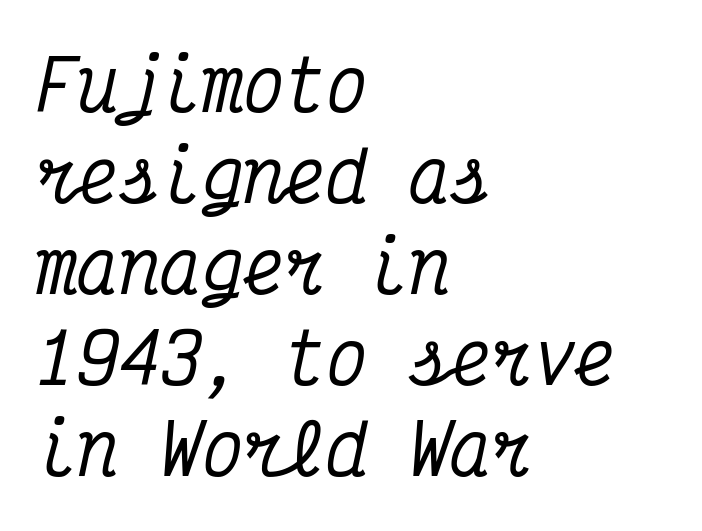
The face used here is monospaced, like something from a code editor. Posture: slanted. Summary of vertical rhythm: regular, with standard interline spacing. Typographically, this falls in the serif category. Descenders are the only things crossing below the line. Nothing unusual about the tracking: characters are spaced as the font intends.
